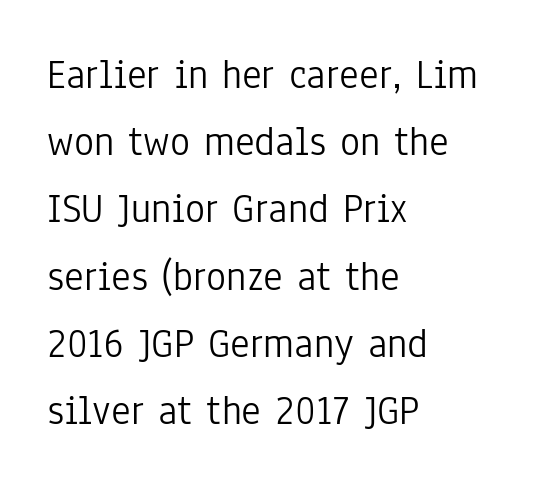
{"serif": "no", "italic": "no", "bold": "no", "weight": "light", "width": "condensed", "stroke_contrast": "low", "x_height": "medium", "monospaced": "no", "underline": "no", "align": "left", "line_spacing": "normal", "line_spacing_ratio": 1.6, "letter_spacing": "normal", "letter_spacing_em": 0.0, "glyph_px": 42}
